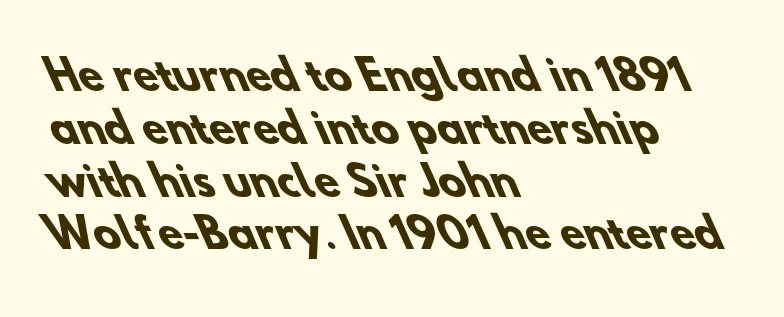
Q: Is the text bold? A: Yes.
Q: Is the typeface a serif or a sans-serif typeface? A: Sans-serif.
Q: Is the text underlined? A: No.
Q: How is the paragraph aligned? A: Left-aligned.
Q: Is the spacing between letters normal or unusually wide? A: Normal.
Q: Is the spacing between lines tight, normal or loose? A: Normal.
Q: Width (condensed, normal, or wide)? A: Normal.
Q: Stroke contrast? A: Low.
Q: x-height? A: Small.
Q: Monospaced? A: No.
